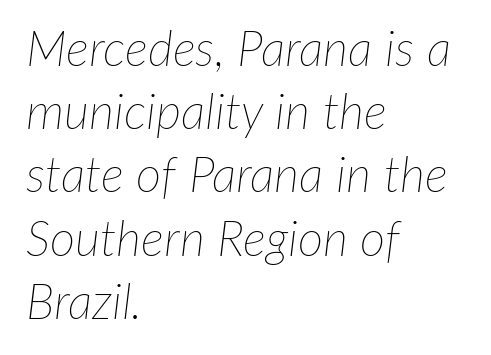
{"italic": "yes", "lean": "right", "slant_degrees": 7, "bold": "no", "weight": "thin", "width": "normal", "stroke_contrast": "low", "x_height": "medium", "monospaced": "no", "underline": "no", "align": "left", "line_spacing": "normal", "line_spacing_ratio": 1.29, "letter_spacing": "normal", "letter_spacing_em": 0.0, "glyph_px": 49}
